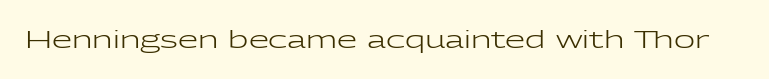
The type is set solid horizontally, with unmodified tracking. Words float on clear page, feet unadorned. A quiet, ordinary-to-light weight characterises the typeface. The type sits square on the baseline with zero lean.
